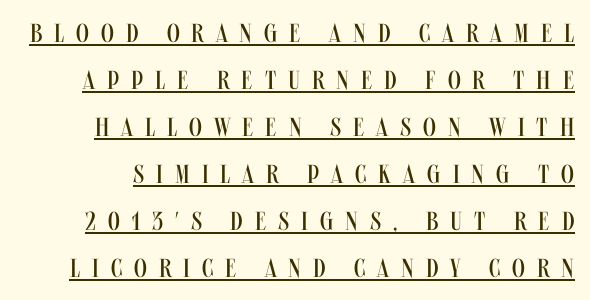
Q: Is the text bold? A: No.
Q: Is the text italic (slanted)? A: No, it is upright.
Q: Is the text underlined? A: Yes.
Q: Is the spacing between letters normal or unusually wide? A: Unusually wide.
